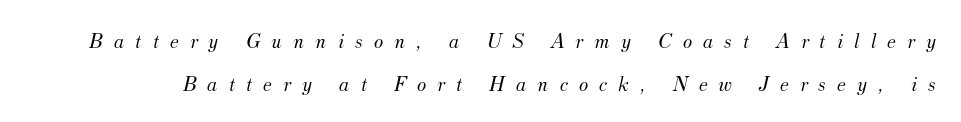
Has an underline been added? It has not. Characters are canted at an angle relative to the baseline's perpendicular. These glyphs show unthickened strokes, regular width or finer. Leading: increased.
